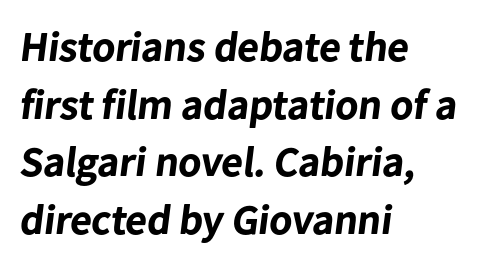
{"serif": "no", "bold": "yes", "weight": "bold", "width": "normal", "stroke_contrast": "low", "x_height": "medium", "monospaced": "no", "underline": "no", "align": "left", "line_spacing": "normal", "line_spacing_ratio": 1.37, "letter_spacing": "normal", "letter_spacing_em": 0.0, "glyph_px": 42}
